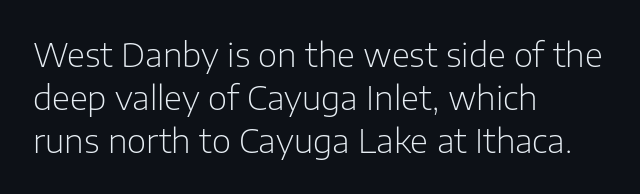
Quick note: not italic, upright. The passage shown stacks its lines at a standard gap. A classic flush-left, rag-right setting is used for this passage. Caption: standard tracking, unaltered. The typeface chosen for these lines omits serifs. Weight: not bold — regular or lighter.
